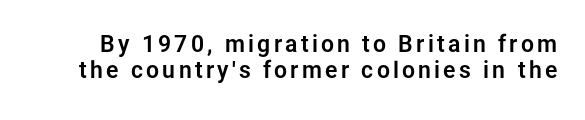
{"italic": "no", "underline": "no", "line_spacing": "tight", "line_spacing_ratio": 1.15, "glyph_px": 23}
